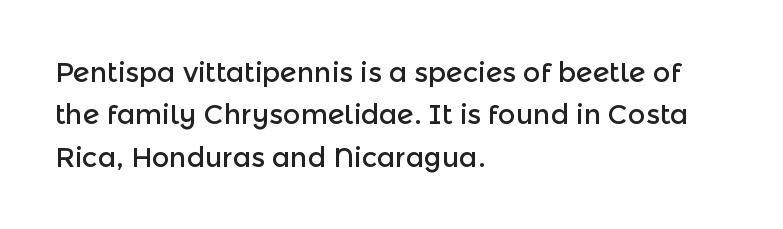
{"italic": "no", "underline": "no", "align": "left", "line_spacing": "normal", "line_spacing_ratio": 1.57, "letter_spacing": "normal", "letter_spacing_em": 0.0, "glyph_px": 27}
